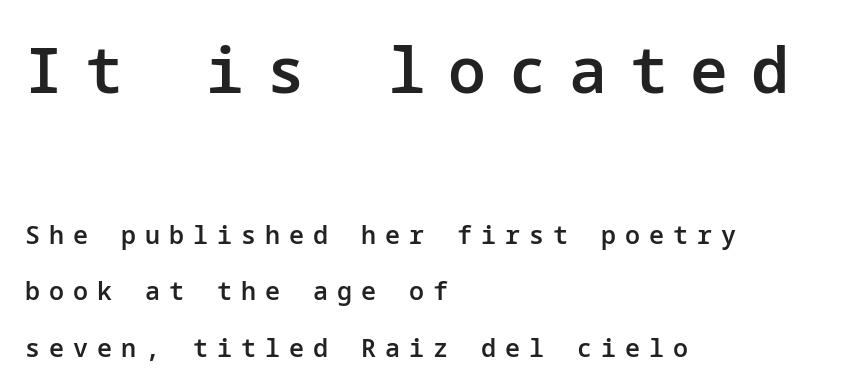
{"serif": "no", "italic": "no", "bold": "semi", "weight": "semibold", "width": "normal", "stroke_contrast": "low", "x_height": "medium", "underline": "no", "align": "left", "line_spacing": "loose", "line_spacing_ratio": 2.25, "letter_spacing": "wide", "letter_spacing_em": 0.36, "larger_block": "first", "size_ratio": 2.52, "glyph_px": 63}
